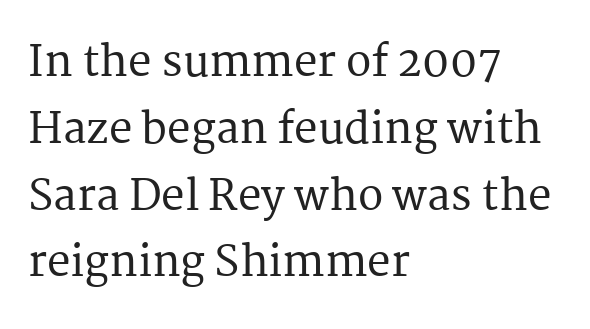
Q: Is the text italic (slanted)? A: No, it is upright.
Q: Is the typeface a serif or a sans-serif typeface? A: Serif.
Q: Is the text underlined? A: No.
Q: How is the paragraph aligned? A: Left-aligned.
Q: Is the spacing between letters normal or unusually wide? A: Normal.
Q: Is the spacing between lines tight, normal or loose? A: Normal.
Q: Width (condensed, normal, or wide)? A: Normal.
Q: Stroke contrast? A: Medium.
Q: x-height? A: Medium.
Q: Monospaced? A: No.
